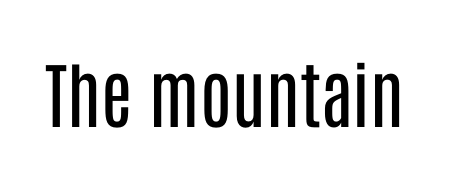
{"serif": "no", "italic": "no", "bold": "no", "weight": "regular", "width": "condensed", "stroke_contrast": "low", "x_height": "large", "monospaced": "no", "underline": "no", "letter_spacing": "normal", "letter_spacing_em": 0.0, "glyph_px": 72}
